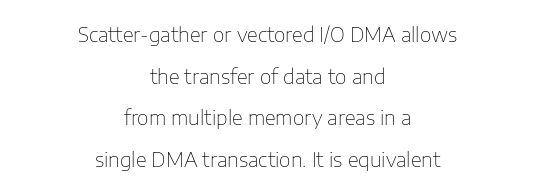
Q: Is the text bold? A: No.
Q: Is the text italic (slanted)? A: No, it is upright.
Q: Is the text underlined? A: No.
Q: How is the paragraph aligned? A: Centered.
Q: Is the spacing between letters normal or unusually wide? A: Normal.
Q: Is the spacing between lines tight, normal or loose? A: Loose.
